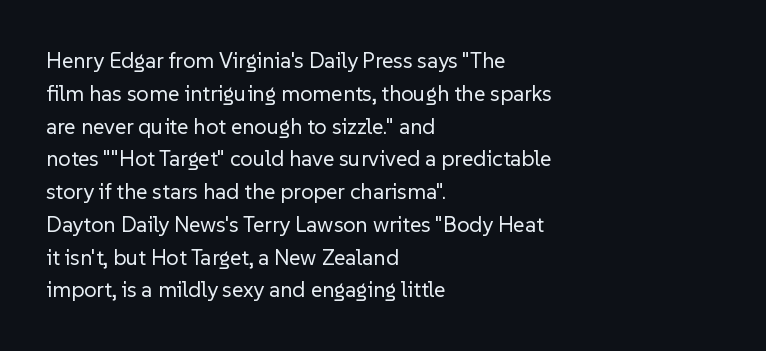
Q: Is the text bold? A: No.
Q: Is the text italic (slanted)? A: No, it is upright.
Q: Is the text underlined? A: No.
Q: How is the paragraph aligned? A: Left-aligned.
Q: Is the spacing between letters normal or unusually wide? A: Normal.
Q: Is the spacing between lines tight, normal or loose? A: Normal.
